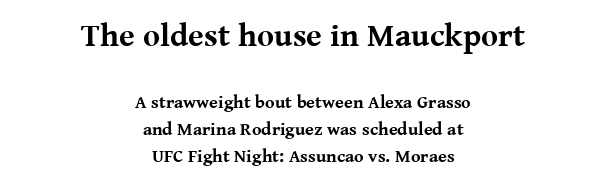
Q: Is the text bold? A: Yes.
Q: Is the text italic (slanted)? A: No, it is upright.
Q: Is the typeface a serif or a sans-serif typeface? A: Serif.
Q: Is the text underlined? A: No.
Q: How is the paragraph aligned? A: Centered.
Q: Is the spacing between letters normal or unusually wide? A: Normal.
Q: Is the spacing between lines tight, normal or loose? A: Normal.
Q: Which block of text is set in a larger size, the first (top) or the second (bottom)? A: The first (top) one.
Q: Width (condensed, normal, or wide)? A: Normal.
Q: Stroke contrast? A: Medium.
Q: x-height? A: Medium.
Q: Monospaced? A: No.
